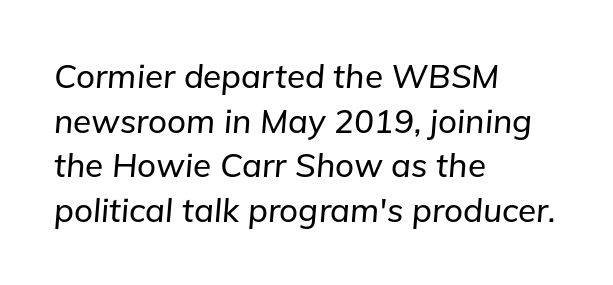
A typesetter would call this leading conventional body-copy spacing. You could not count columns in this text — the font is proportionally spaced. Between one letter and the next there's only the usual sliver of space. Layout note: lines flush left.
